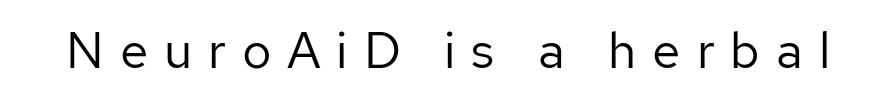
The image shows 51 px regular-weight sans-serif type, upright; set unusually wide letter spacing (+0.31 em), not underlined; low stroke contrast and a medium x-height.
